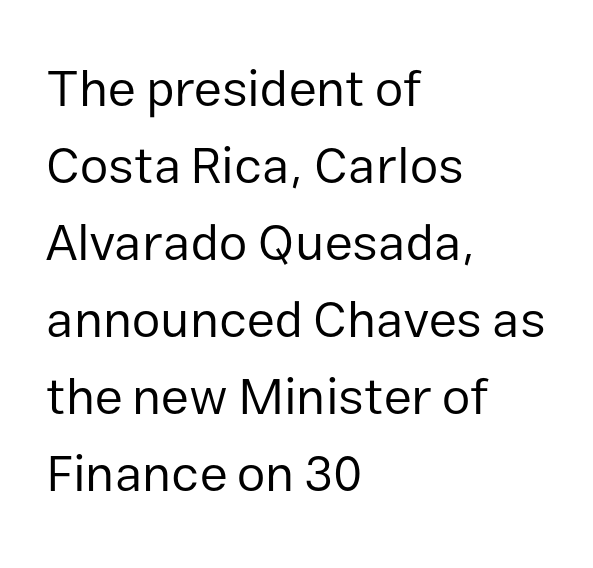
The image shows 51 px regular-weight sans-serif type, upright; set left-aligned, normal line spacing (1.51x), normal letter spacing, not underlined; low stroke contrast and a medium x-height.
